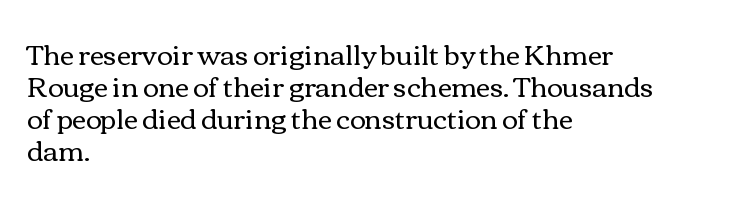
Check under the words: just untouched page. Observe the ordinary spacing: letters are neighbours, not strangers. Stems and bowls with no extra thickness — not bold. The ragged edge is on the right, which tells us the setting is flush left.
